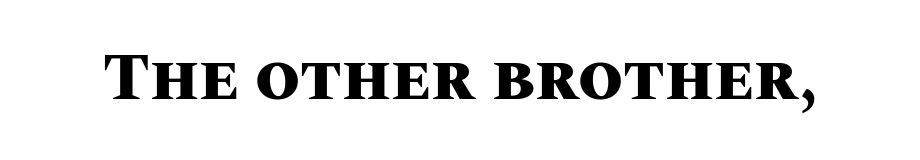
{"italic": "no", "bold": "yes", "weight": "heavy", "width": "normal", "stroke_contrast": "medium", "x_height": "large", "monospaced": "no", "underline": "no", "letter_spacing": "normal", "letter_spacing_em": 0.0, "glyph_px": 65}
